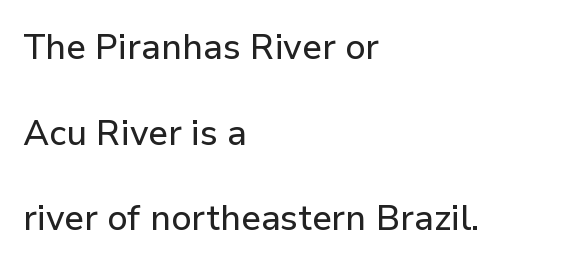
Q: Is the text italic (slanted)? A: No, it is upright.
Q: Is the typeface a serif or a sans-serif typeface? A: Sans-serif.
Q: Is the text underlined? A: No.
Q: How is the paragraph aligned? A: Left-aligned.
Q: Is the spacing between letters normal or unusually wide? A: Normal.
Q: Is the spacing between lines tight, normal or loose? A: Loose.
Q: Width (condensed, normal, or wide)? A: Normal.
Q: Stroke contrast? A: Low.
Q: x-height? A: Medium.
Q: Monospaced? A: No.
